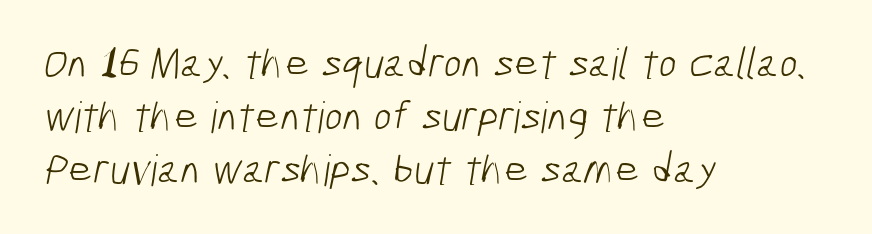
Q: Is the text bold? A: No.
Q: Is the typeface a serif or a sans-serif typeface? A: Sans-serif.
Q: Is the text underlined? A: No.
Q: How is the paragraph aligned? A: Left-aligned.
Q: Is the spacing between letters normal or unusually wide? A: Normal.
Q: Width (condensed, normal, or wide)? A: Condensed.
Q: Stroke contrast? A: Low.
Q: x-height? A: Medium.
Q: Monospaced? A: No.
